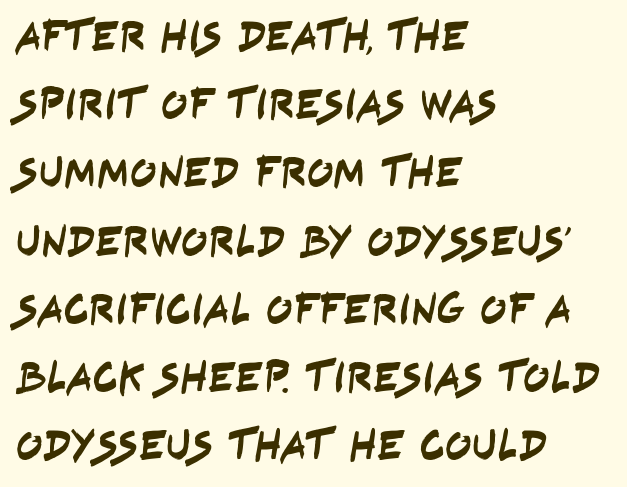
Horizontal alignment here is leftward, the default for most running prose. A typesetter would call this zero additional tracking. Words float on clear page, feet unadorned. Is this a fixed-width face? No — the glyphs have proportional, varying widths. Each new line begins a customary step beneath the previous one.
